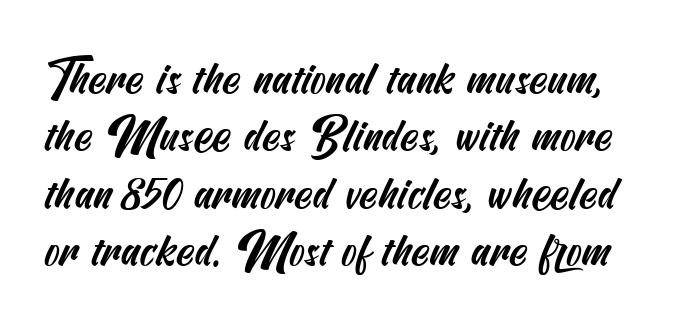
Just letters on the line, the space beneath them empty. Normally led — the rows are evenly, conventionally spaced. The typeface chosen for these lines omits serifs. The line texture is even and compact thanks to regular tracking.
